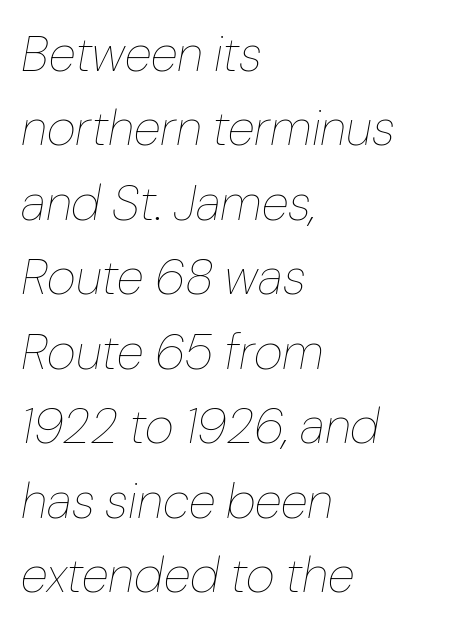
Rule under the text: the space is simply empty. Caption: multi-line text, flush left, ragged right. Weight class: somewhere from thin through regular. Reading down the column, the eye jumps a familiar distance to each next line. The type is set solid horizontally, with unmodified tracking.
